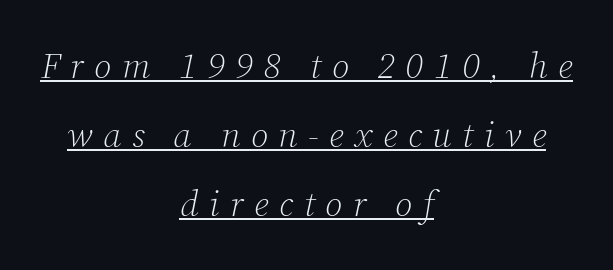
Q: Is the text bold? A: No.
Q: Is the text italic (slanted)? A: Yes, it leans right by about 12 degrees.
Q: Is the typeface a serif or a sans-serif typeface? A: Serif.
Q: Is the text underlined? A: Yes.
Q: How is the paragraph aligned? A: Centered.
Q: Is the spacing between letters normal or unusually wide? A: Unusually wide.
Q: Is the spacing between lines tight, normal or loose? A: Loose.
Q: Width (condensed, normal, or wide)? A: Normal.
Q: Stroke contrast? A: Low.
Q: x-height? A: Medium.
Q: Monospaced? A: No.
